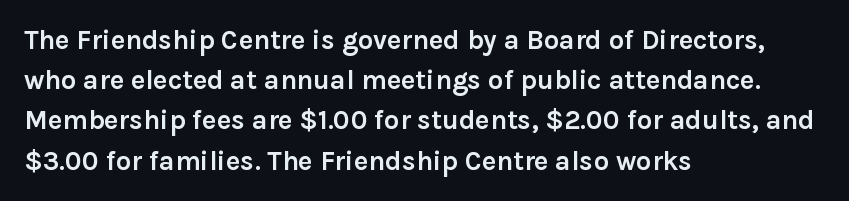
The image shows 27 px bold type, upright; set left-aligned, normal line spacing (1.49x), normal letter spacing, not underlined.
